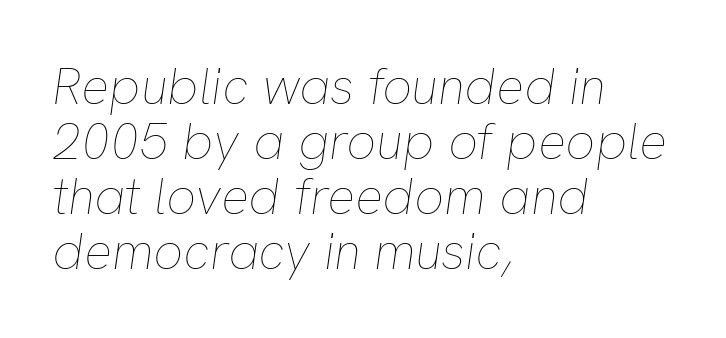
Q: Is the text bold? A: No.
Q: Is the text italic (slanted)? A: Yes, it leans right by about 8 degrees.
Q: Is the text underlined? A: No.
Q: How is the paragraph aligned? A: Left-aligned.
Q: Is the spacing between letters normal or unusually wide? A: Normal.
Q: Is the spacing between lines tight, normal or loose? A: Tight.
Q: Width (condensed, normal, or wide)? A: Normal.
Q: Stroke contrast? A: Low.
Q: x-height? A: Medium.
Q: Monospaced? A: No.
